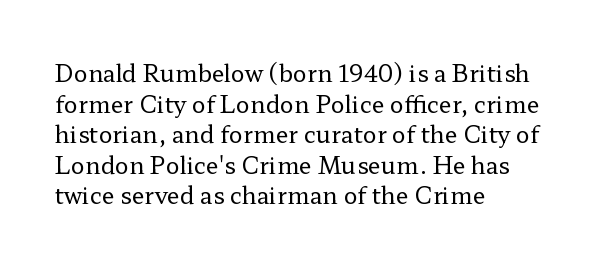
The image shows 23 px text type, upright; set left-aligned, normal line spacing (1.33x), normal letter spacing, not underlined.
